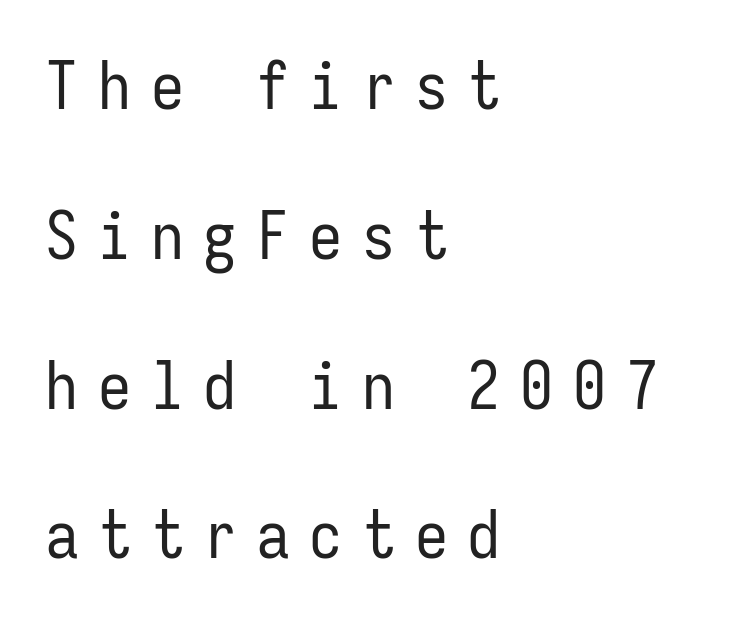
The image shows 66 px regular-weight, condensed sans-serif type, upright, monospaced; set left-aligned, loose line spacing (2.27x), unusually wide letter spacing (+0.3 em), not underlined; low stroke contrast and a medium x-height.
